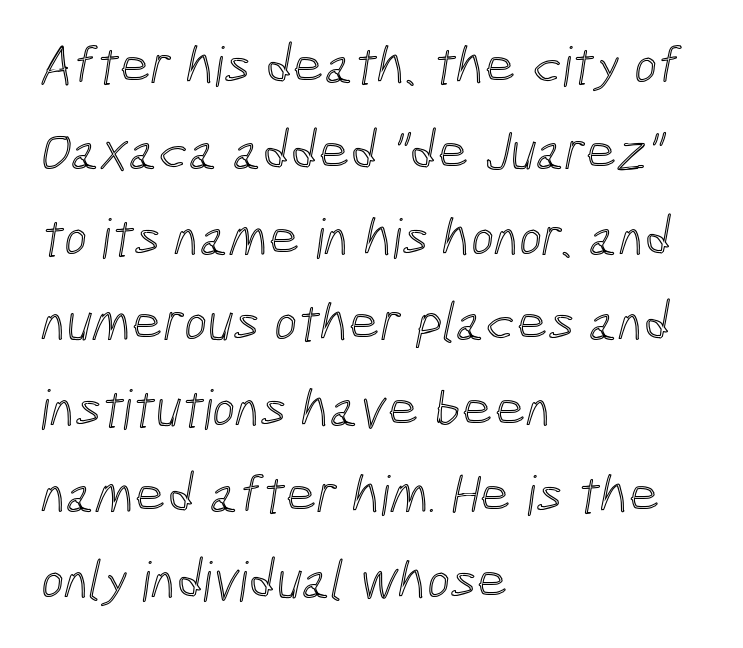
The image shows 55 px condensed type; set left-aligned, normal line spacing (1.56x), normal letter spacing, not underlined; a medium x-height.
